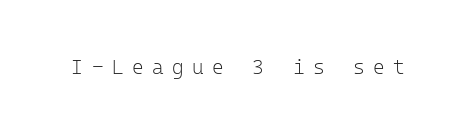
{"italic": "no", "bold": "no", "underline": "no", "letter_spacing": "wide", "letter_spacing_em": 0.42, "glyph_px": 20}
